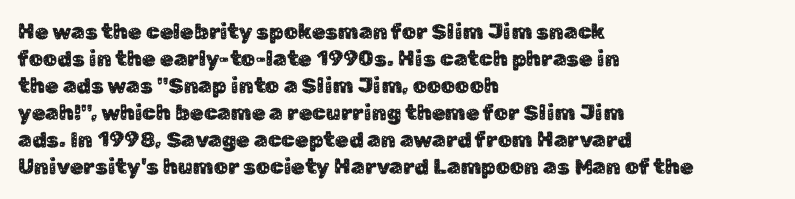
Q: Is the text italic (slanted)? A: No, it is upright.
Q: Is the text underlined? A: No.
Q: How is the paragraph aligned? A: Left-aligned.
Q: Is the spacing between letters normal or unusually wide? A: Normal.
